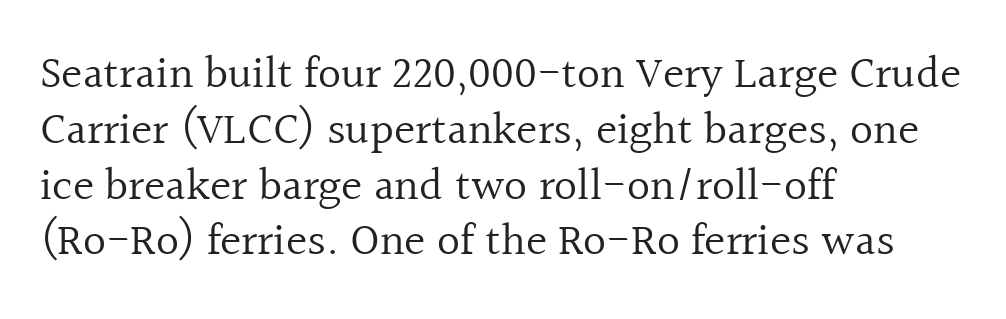
Q: Is the text bold? A: No.
Q: Is the text italic (slanted)? A: No, it is upright.
Q: Is the typeface a serif or a sans-serif typeface? A: Serif.
Q: Is the text underlined? A: No.
Q: How is the paragraph aligned? A: Left-aligned.
Q: Is the spacing between letters normal or unusually wide? A: Normal.
Q: Width (condensed, normal, or wide)? A: Normal.
Q: x-height? A: Medium.
Q: Monospaced? A: No.
